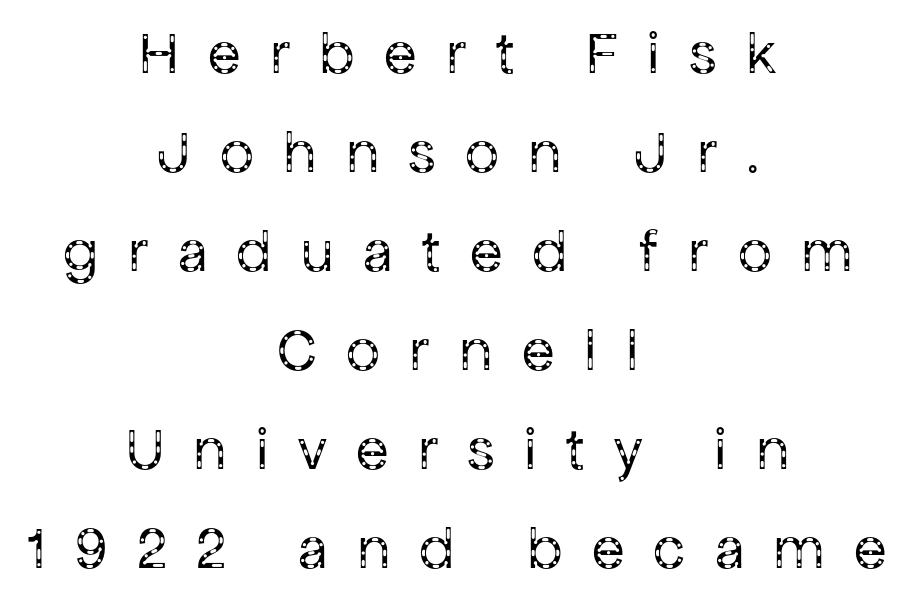
Do the characters align in a grid? No, the font is proportional. The line-height multiplier appears to be the usual default. I'd call this a sans setting — the letters go barefoot. The gaps between neighbouring characters are conspicuously large. The letters look calm and open, with moderate or lighter stems.
